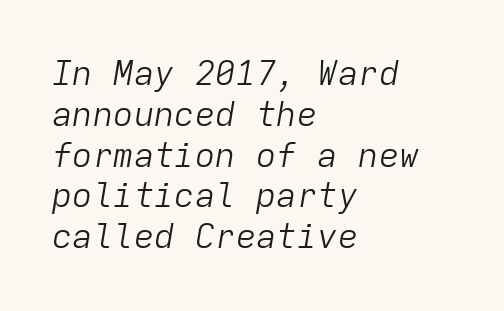
{"italic": "yes", "lean": "right", "slant_degrees": 9, "bold": "no", "weight": "light", "width": "normal", "stroke_contrast": "low", "x_height": "medium", "monospaced": "yes", "underline": "no", "align": "left", "line_spacing_ratio": 1.2, "letter_spacing": "normal", "letter_spacing_em": 0.0, "glyph_px": 34}
